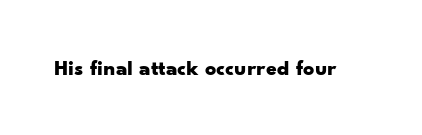
Q: Is the text bold? A: Yes.
Q: Is the text italic (slanted)? A: No, it is upright.
Q: Is the text underlined? A: No.
Q: Is the spacing between letters normal or unusually wide? A: Normal.
